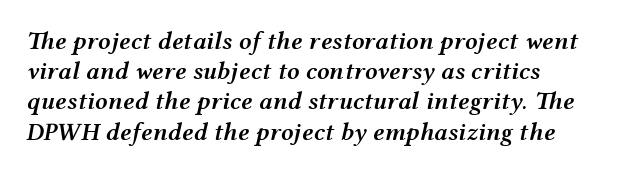
{"italic": "yes", "lean": "right", "slant_degrees": 12, "bold": "semi", "underline": "no", "align": "left", "line_spacing_ratio": 1.21, "letter_spacing": "normal", "letter_spacing_em": 0.0, "glyph_px": 25}
